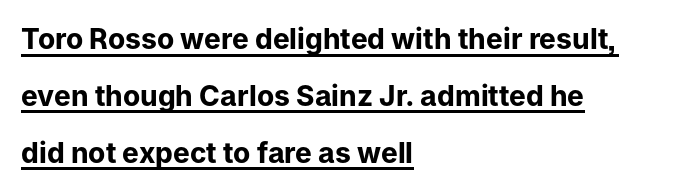
Q: Is the text bold? A: Yes.
Q: Is the text italic (slanted)? A: No, it is upright.
Q: Is the typeface a serif or a sans-serif typeface? A: Sans-serif.
Q: Is the text underlined? A: Yes.
Q: How is the paragraph aligned? A: Left-aligned.
Q: Is the spacing between letters normal or unusually wide? A: Normal.
Q: Is the spacing between lines tight, normal or loose? A: Loose.
Q: Width (condensed, normal, or wide)? A: Normal.
Q: Stroke contrast? A: Low.
Q: x-height? A: Medium.
Q: Monospaced? A: No.
